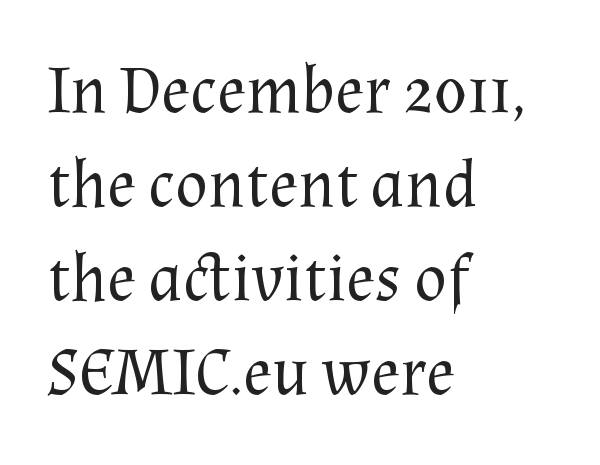
Q: Is the text bold? A: No.
Q: Is the text italic (slanted)? A: No, it is upright.
Q: Is the text underlined? A: No.
Q: How is the paragraph aligned? A: Left-aligned.
Q: Is the spacing between letters normal or unusually wide? A: Normal.
Q: Is the spacing between lines tight, normal or loose? A: Normal.
Q: Width (condensed, normal, or wide)? A: Normal.
Q: Stroke contrast? A: Medium.
Q: x-height? A: Medium.
Q: Monospaced? A: No.
